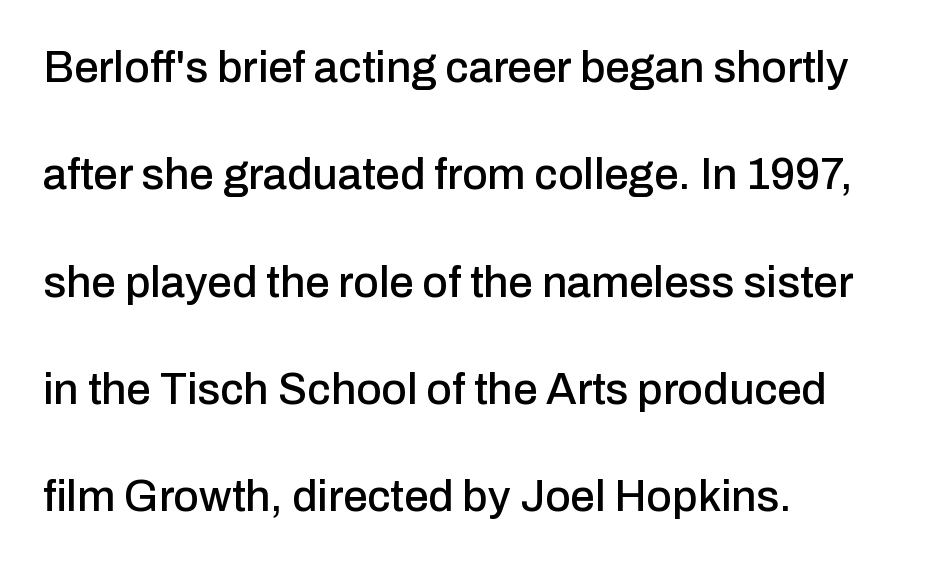
This rendering uses left alignment, leaving the right contour irregular. Check where the strokes stop: nothing finishes them off — pure sans. Each letter keeps its own natural width here, so spacing adapts to shape. Letters rest on an invisible, unmarked baseline. Notice how the stems are strictly vertical — no italics here. The horizontal fit of the characters is conventional and even.
